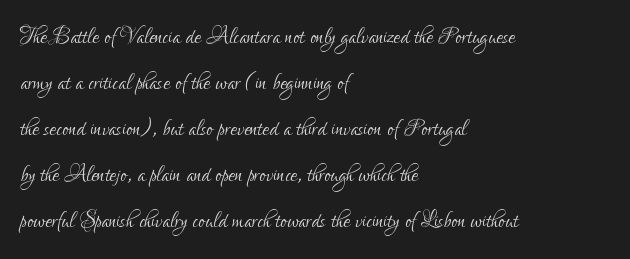
Is this a sans? Yes — the strokes have no serifs. A typesetter would call this proportional, since set widths differ per character. Is there much room between lines? A standard amount, neither cramped nor airy.
